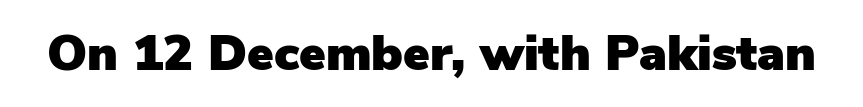
{"serif": "no", "italic": "no", "width": "normal", "stroke_contrast": "low", "x_height": "medium", "monospaced": "no", "underline": "no", "letter_spacing": "normal", "letter_spacing_em": 0.0, "glyph_px": 50}
